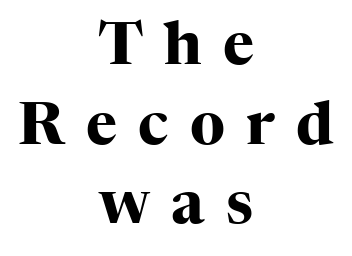
Q: Is the text bold? A: Yes.
Q: Is the text italic (slanted)? A: No, it is upright.
Q: Is the typeface a serif or a sans-serif typeface? A: Serif.
Q: Is the text underlined? A: No.
Q: How is the paragraph aligned? A: Centered.
Q: Is the spacing between letters normal or unusually wide? A: Unusually wide.
Q: Is the spacing between lines tight, normal or loose? A: Normal.
Q: Width (condensed, normal, or wide)? A: Normal.
Q: Stroke contrast? A: High.
Q: x-height? A: Medium.
Q: Monospaced? A: No.
